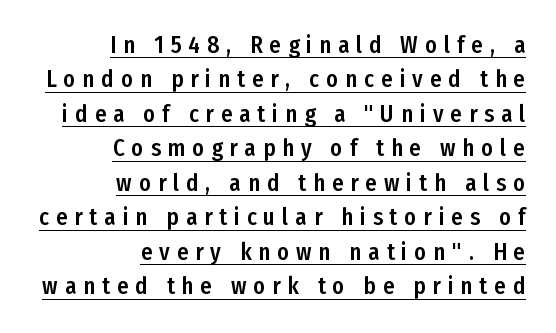
Q: Is the text italic (slanted)? A: No, it is upright.
Q: Is the text underlined? A: Yes.
Q: How is the paragraph aligned? A: Right-aligned.
Q: Is the spacing between letters normal or unusually wide? A: Unusually wide.
Q: Is the spacing between lines tight, normal or loose? A: Normal.
